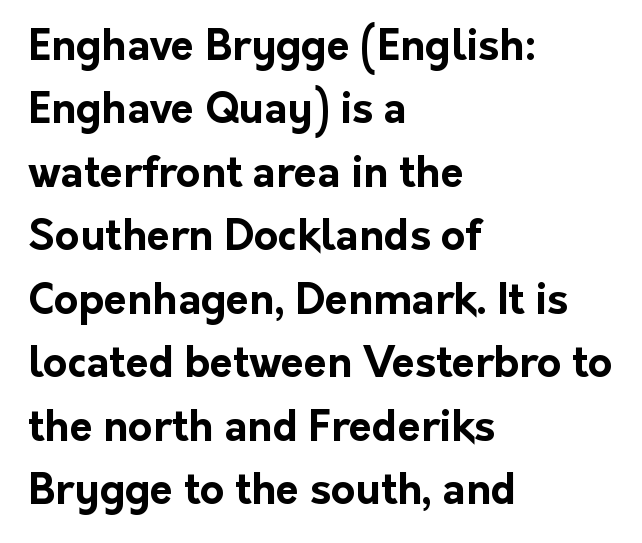
{"serif": "no", "italic": "no", "bold": "yes", "weight": "bold", "width": "normal", "stroke_contrast": "low", "x_height": "medium", "monospaced": "no", "underline": "no", "align": "left", "line_spacing": "normal", "line_spacing_ratio": 1.51, "letter_spacing": "normal", "letter_spacing_em": 0.0, "glyph_px": 42}
